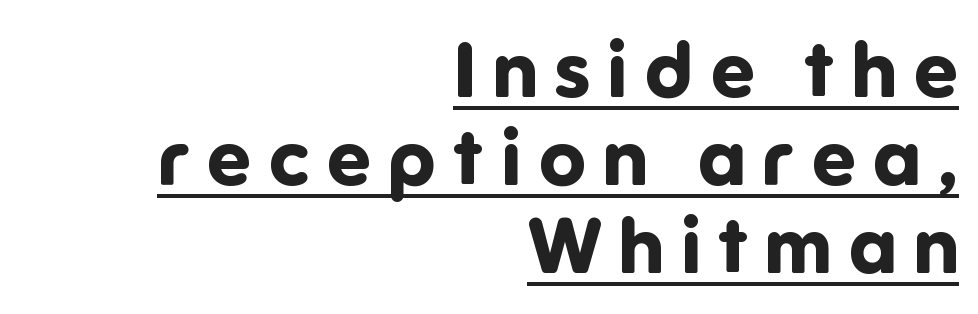
Q: Is the text bold? A: Yes.
Q: Is the text italic (slanted)? A: No, it is upright.
Q: Is the typeface a serif or a sans-serif typeface? A: Sans-serif.
Q: Is the text underlined? A: Yes.
Q: How is the paragraph aligned? A: Right-aligned.
Q: Is the spacing between letters normal or unusually wide? A: Unusually wide.
Q: Is the spacing between lines tight, normal or loose? A: Tight.
Q: Width (condensed, normal, or wide)? A: Normal.
Q: Stroke contrast? A: Low.
Q: x-height? A: Medium.
Q: Monospaced? A: No.
